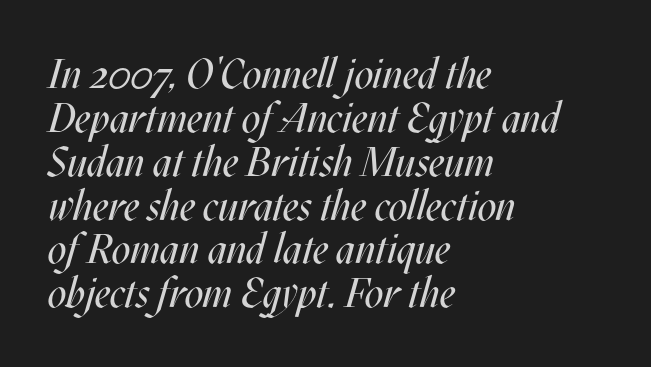
{"italic": "yes", "lean": "right", "slant_degrees": 17, "bold": "no", "weight": "regular", "width": "condensed", "stroke_contrast": "medium", "x_height": "large", "monospaced": "no", "underline": "no", "align": "left", "line_spacing": "tight", "line_spacing_ratio": 1.07, "letter_spacing": "normal", "letter_spacing_em": 0.0, "glyph_px": 41}
